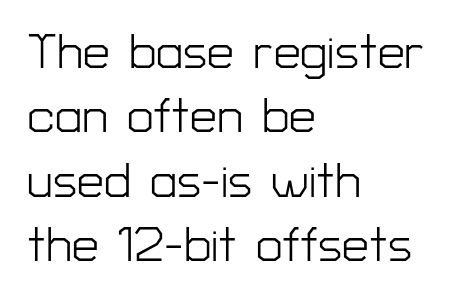
The image shows 48 px light sans-serif type, upright; set left-aligned, normal line spacing (1.34x), normal letter spacing, not underlined; low stroke contrast and a medium x-height.
